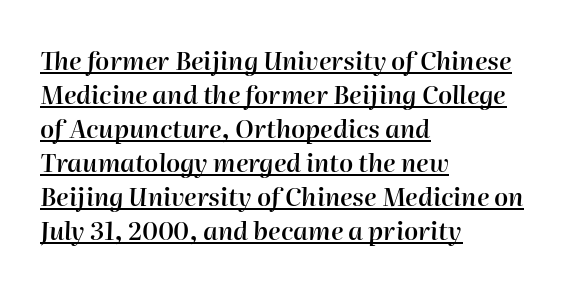
The image shows 25 px text type, italic (leaning right); set left-aligned, normal line spacing (1.36x), normal letter spacing, underlined.
